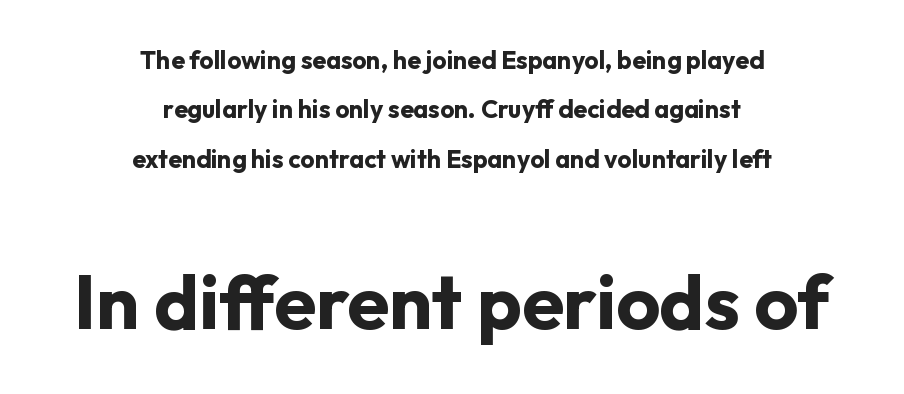
The image shows 76 px bold sans-serif type, upright; set centered, loose line spacing (1.98x), normal letter spacing, not underlined; the second (bottom) block is 3.04x larger; low stroke contrast and a medium x-height.
